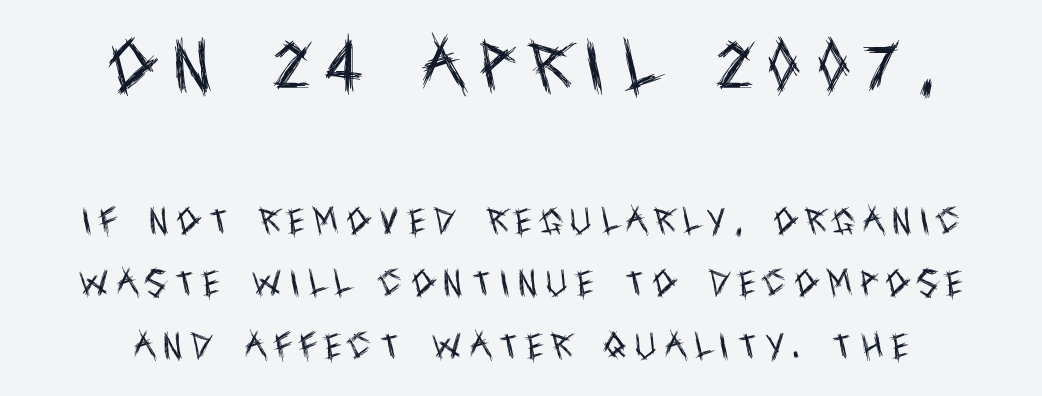
The image shows 58 px regular-weight, condensed sans-serif type, upright; set centered, loose line spacing (2.15x), unusually wide letter spacing (+0.31 em), not underlined; the first (top) block is 2.0x larger; a large x-height.
